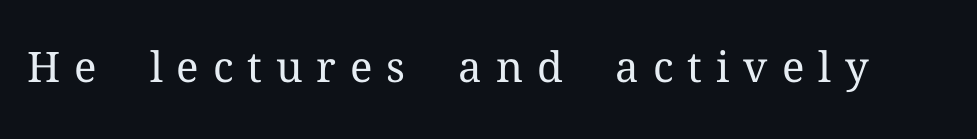
Q: Is the text bold? A: No.
Q: Is the text italic (slanted)? A: No, it is upright.
Q: Is the typeface a serif or a sans-serif typeface? A: Serif.
Q: Is the text underlined? A: No.
Q: Is the spacing between letters normal or unusually wide? A: Unusually wide.
Q: Width (condensed, normal, or wide)? A: Normal.
Q: Stroke contrast? A: Medium.
Q: x-height? A: Medium.
Q: Monospaced? A: No.
